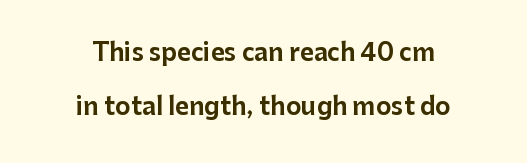
{"italic": "no", "underline": "no", "align": "center", "line_spacing": "loose", "line_spacing_ratio": 2.23, "letter_spacing": "normal", "letter_spacing_em": 0.0, "glyph_px": 24}
